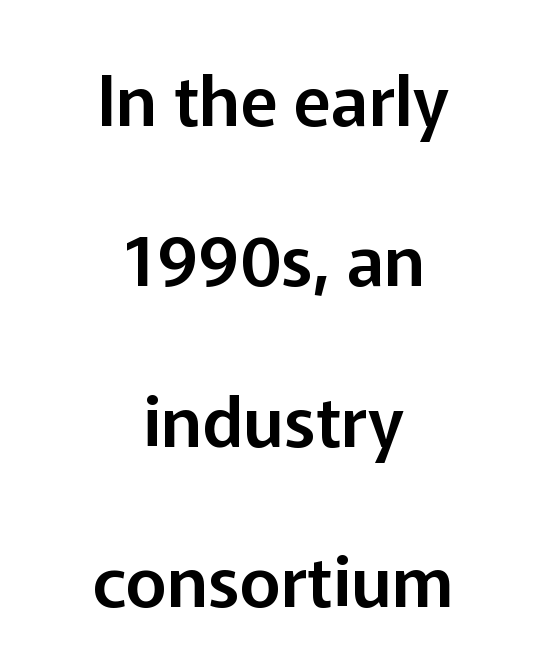
The typography opts for an upright posture over an oblique one. Descenders are the only things crossing below the line. You could call the tracking neutral — neither tight nor loose. Look at the bottom of the vertical strokes: they stop flat, with no serifs. Line spacing here is loose.
